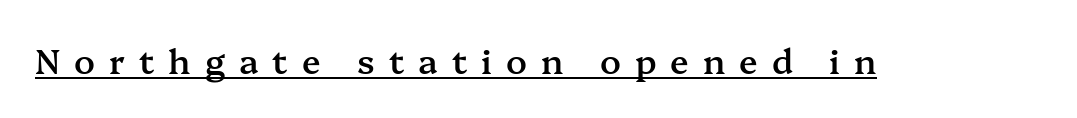
In terms of letterform style, serifs are clearly present. The rendered words wear a rule along their underside. The passage shown has open, widely tracked lettering throughout. Heft: intermediate — a semibold.
